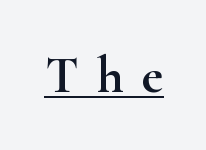
Old-style or modern, the face here clearly has serifs. Here the designer chose a conventional face with non-uniform glyph widths. Notice how the stems are strictly vertical — no italics here. The specimen includes a rule beneath the text block's lines. Look at the tracking — it's clearly loosened, letters drifting apart.
